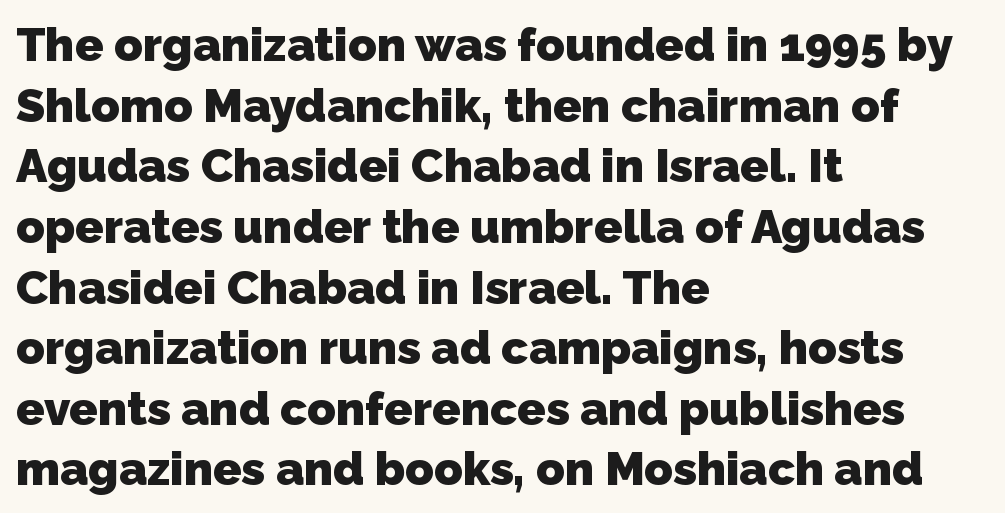
Q: Is the text bold? A: Yes.
Q: Is the typeface a serif or a sans-serif typeface? A: Sans-serif.
Q: Is the text underlined? A: No.
Q: How is the paragraph aligned? A: Left-aligned.
Q: Is the spacing between letters normal or unusually wide? A: Normal.
Q: Is the spacing between lines tight, normal or loose? A: Normal.
Q: Width (condensed, normal, or wide)? A: Normal.
Q: Stroke contrast? A: Low.
Q: x-height? A: Medium.
Q: Monospaced? A: No.
